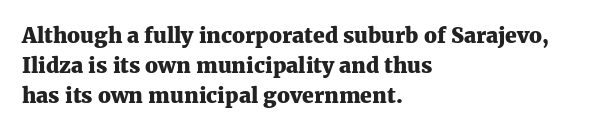
Q: Is the text bold? A: Yes.
Q: Is the text italic (slanted)? A: No, it is upright.
Q: Is the text underlined? A: No.
Q: How is the paragraph aligned? A: Left-aligned.
Q: Is the spacing between letters normal or unusually wide? A: Normal.
Q: Is the spacing between lines tight, normal or loose? A: Normal.
